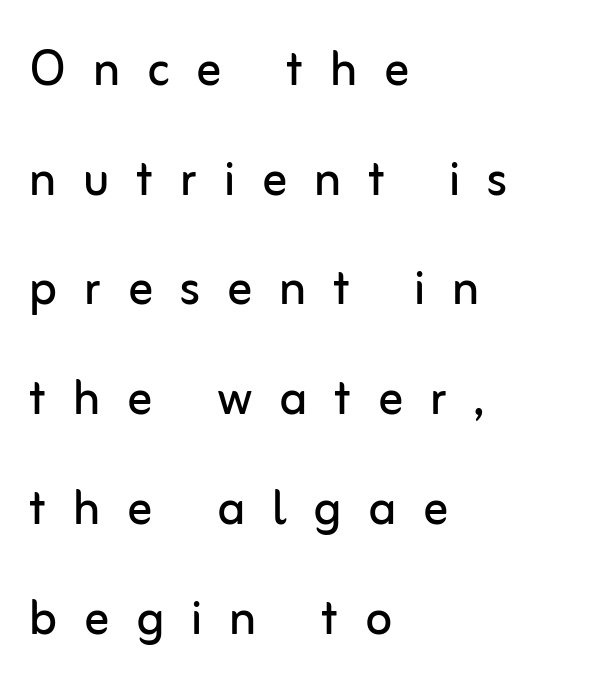
The strokes are not fattened; the text isn't bold. The glyphs are unaccompanied by any horizontal stroke below them. Check where the strokes stop: nothing finishes them off — pure sans. Casual observation: everything's shoved over to the left. Rendered with straight, roman letterforms. Looks like regular typesetting: each glyph gets only the width it needs.
